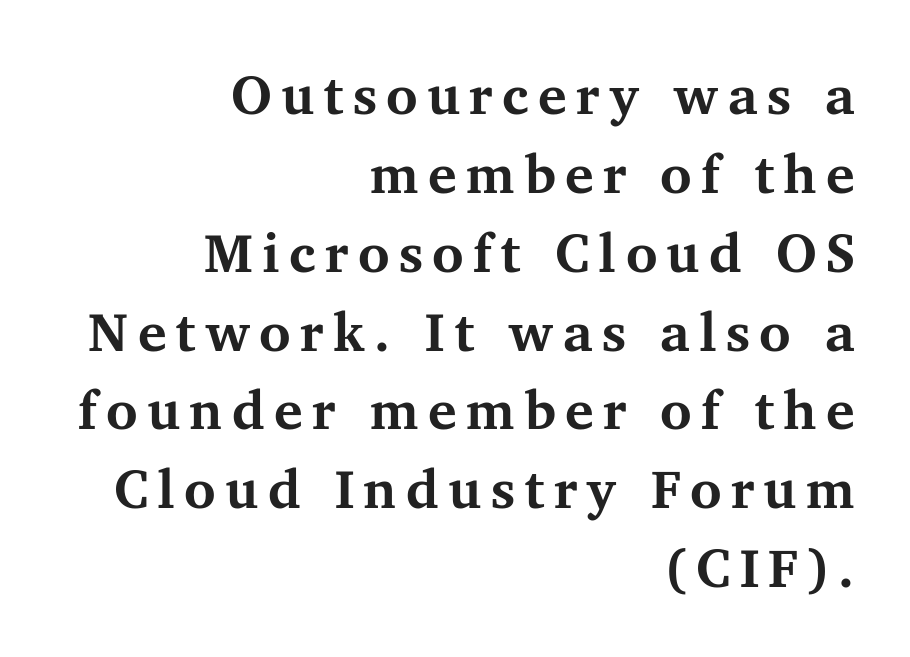
The image shows 54 px bold serif type, upright; set right-aligned, normal line spacing (1.46x), not underlined; medium stroke contrast and a medium x-height.
